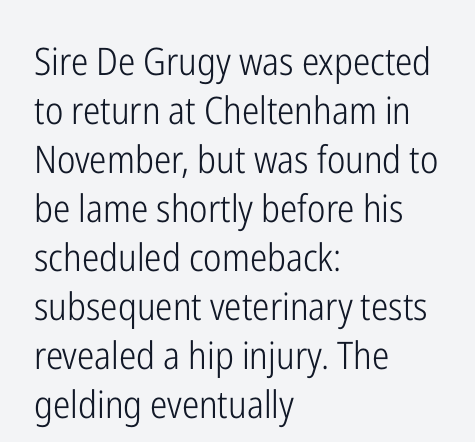
{"serif": "no", "italic": "no", "bold": "no", "weight": "light", "width": "condensed", "stroke_contrast": "low", "x_height": "medium", "monospaced": "no", "underline": "no", "align": "left", "line_spacing": "normal", "line_spacing_ratio": 1.29, "letter_spacing": "normal", "letter_spacing_em": 0.0, "glyph_px": 38}
